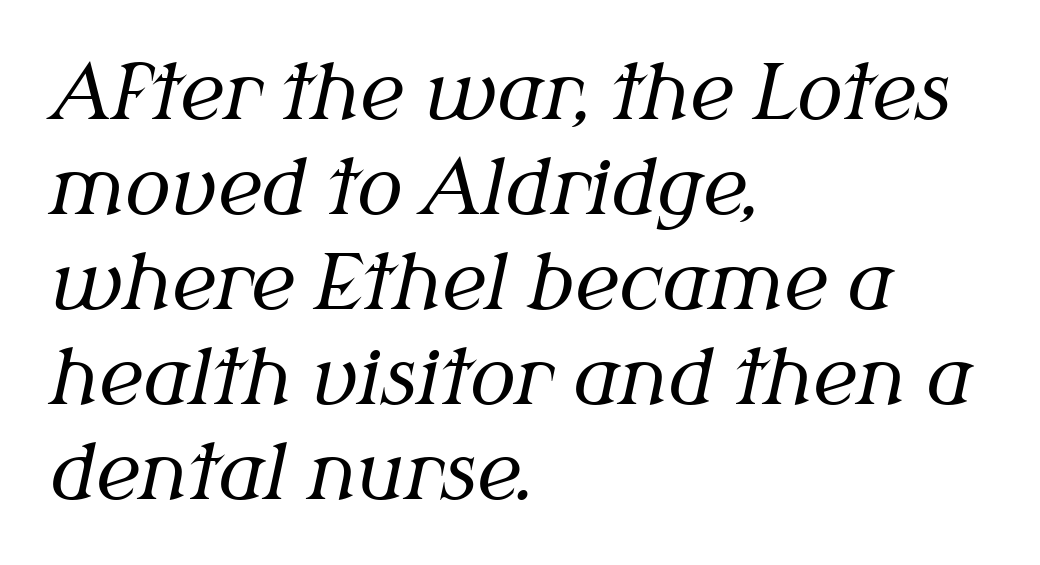
The image shows 76 px regular-weight serif type, italic (leaning right); set left-aligned, normal line spacing (1.25x), normal letter spacing, not underlined; medium stroke contrast and a medium x-height.
